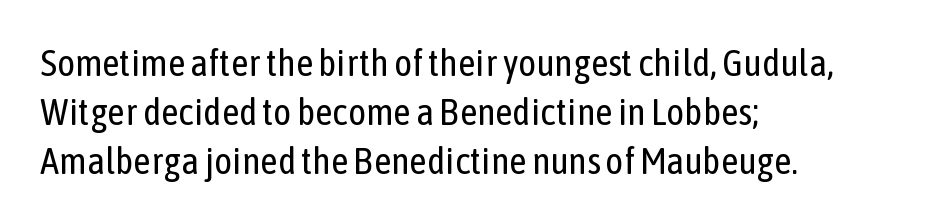
Q: Is the text bold? A: No.
Q: Is the text italic (slanted)? A: No, it is upright.
Q: Is the typeface a serif or a sans-serif typeface? A: Sans-serif.
Q: Is the text underlined? A: No.
Q: How is the paragraph aligned? A: Left-aligned.
Q: Is the spacing between letters normal or unusually wide? A: Normal.
Q: Is the spacing between lines tight, normal or loose? A: Normal.
Q: Width (condensed, normal, or wide)? A: Condensed.
Q: Stroke contrast? A: Low.
Q: x-height? A: Medium.
Q: Monospaced? A: No.
